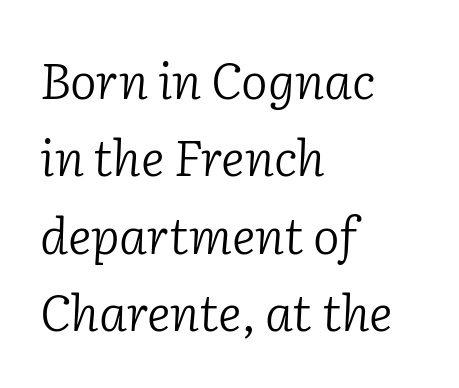
The image shows 50 px light serif type, italic (leaning right); set left-aligned, normal line spacing (1.55x), normal letter spacing, not underlined; low stroke contrast and a medium x-height.
